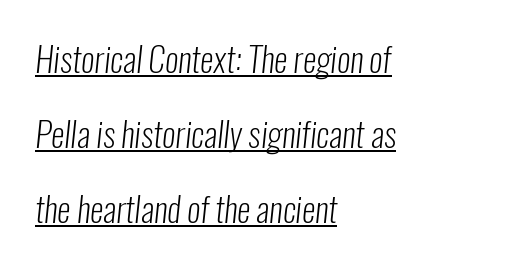
Q: Is the text bold? A: No.
Q: Is the typeface a serif or a sans-serif typeface? A: Sans-serif.
Q: Is the text underlined? A: Yes.
Q: How is the paragraph aligned? A: Left-aligned.
Q: Is the spacing between letters normal or unusually wide? A: Normal.
Q: Is the spacing between lines tight, normal or loose? A: Loose.
Q: Width (condensed, normal, or wide)? A: Condensed.
Q: Stroke contrast? A: Low.
Q: x-height? A: Medium.
Q: Monospaced? A: No.
